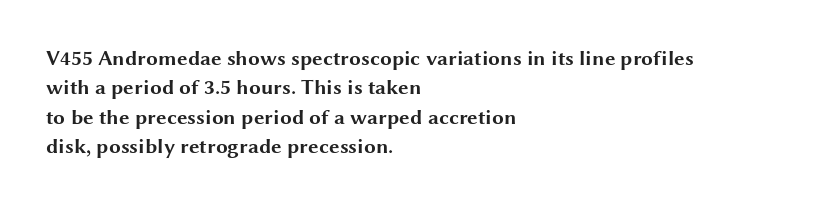
Q: Is the text bold? A: Yes.
Q: Is the text italic (slanted)? A: No, it is upright.
Q: Is the text underlined? A: No.
Q: How is the paragraph aligned? A: Left-aligned.
Q: Is the spacing between letters normal or unusually wide? A: Normal.
Q: Is the spacing between lines tight, normal or loose? A: Normal.
